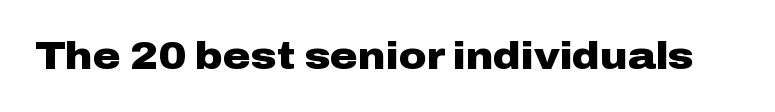
{"serif": "no", "italic": "no", "bold": "yes", "weight": "heavy", "width": "wide", "stroke_contrast": "low", "x_height": "medium", "monospaced": "no", "underline": "no", "letter_spacing": "normal", "letter_spacing_em": 0.0, "glyph_px": 38}
